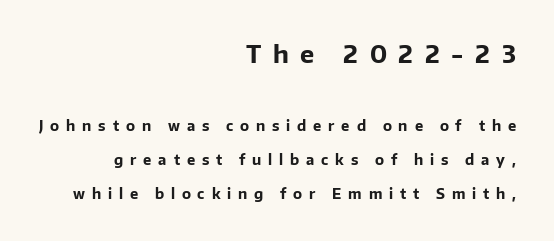
The image shows 24 px bold type, upright; set right-aligned, loose line spacing (2.43x), unusually wide letter spacing (+0.49 em), not underlined; the first (top) block is 1.71x larger.
